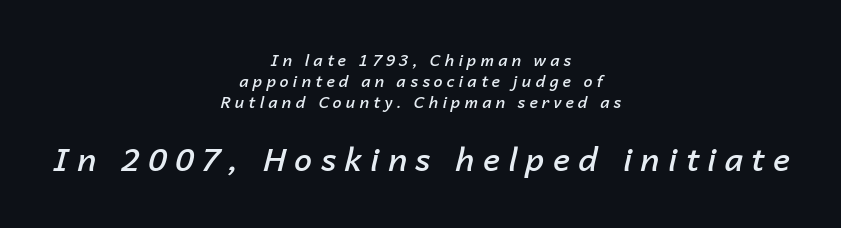
The image shows 32 px semibold type, italic (leaning right); set centered, normal line spacing (1.31x), unusually wide letter spacing (+0.26 em), not underlined; the second (bottom) block is 2.0x larger; low stroke contrast and a medium x-height.
